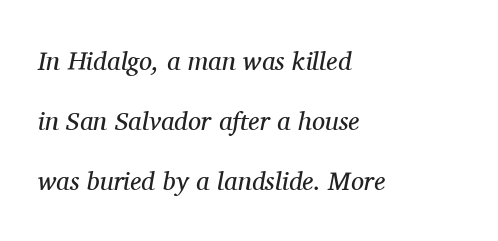
{"italic": "yes", "lean": "right", "slant_degrees": 11, "bold": "no", "underline": "no", "align": "left", "line_spacing": "loose", "line_spacing_ratio": 2.31, "letter_spacing": "normal", "letter_spacing_em": 0.0, "glyph_px": 26}
